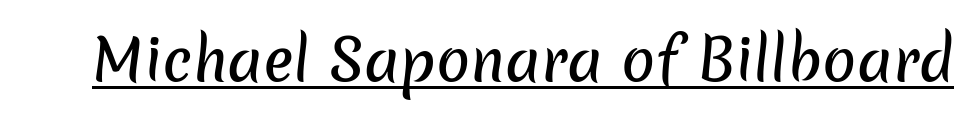
{"serif": "no", "width": "normal", "stroke_contrast": "low", "x_height": "medium", "monospaced": "no", "underline": "yes", "letter_spacing": "normal", "letter_spacing_em": 0.0, "glyph_px": 56}
